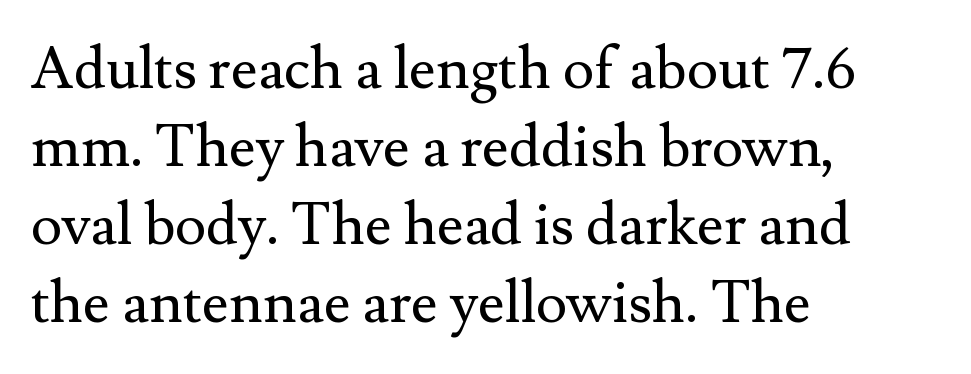
{"serif": "yes", "italic": "no", "bold": "no", "weight": "regular", "width": "normal", "stroke_contrast": "medium", "x_height": "small", "monospaced": "no", "underline": "no", "align": "left", "line_spacing": "normal", "line_spacing_ratio": 1.32, "letter_spacing": "normal", "letter_spacing_em": 0.0, "glyph_px": 59}
